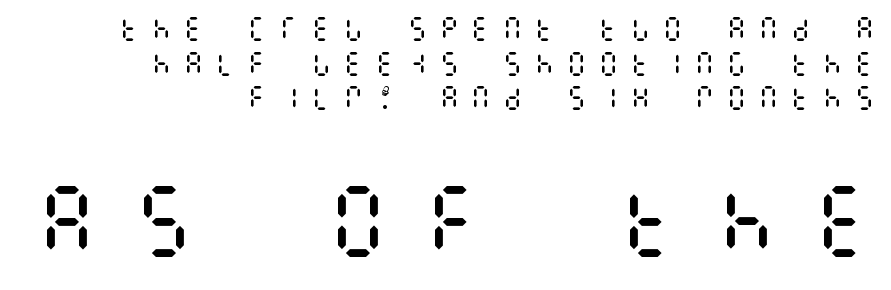
{"italic": "no", "bold": "no", "weight": "regular", "width": "condensed", "stroke_contrast": "medium", "x_height": "large", "underline": "no", "align": "right", "line_spacing": "normal", "line_spacing_ratio": 1.33, "letter_spacing": "wide", "letter_spacing_em": 0.43, "larger_block": "second", "size_ratio": 3.04, "glyph_px": 79}
